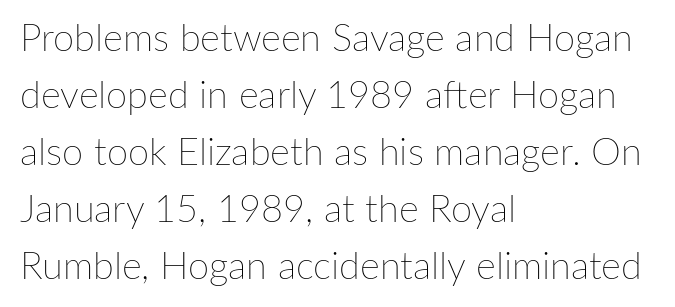
{"italic": "no", "bold": "no", "weight": "thin", "width": "normal", "stroke_contrast": "low", "x_height": "medium", "monospaced": "no", "underline": "no", "align": "left", "line_spacing": "normal", "line_spacing_ratio": 1.5, "letter_spacing": "normal", "letter_spacing_em": 0.0, "glyph_px": 38}
